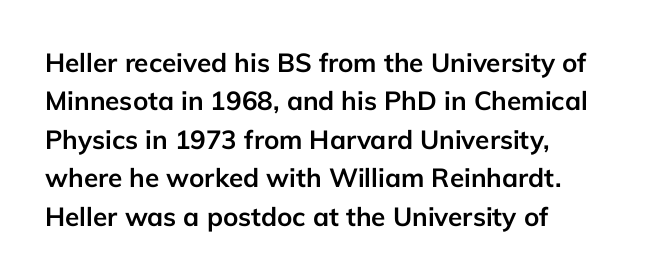
A typesetter would mark this as roman, not italic. Rule under the text: the space is simply empty. Layout note: lines flush left. The designer left line spacing at the default. What weight is shown? A full bold with thick strokes. This sample uses plain, unmodified letter spacing.
